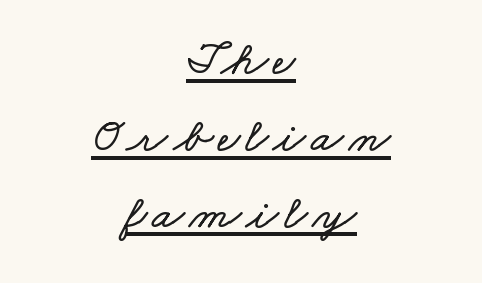
The image shows 48 px wide type; set centered, normal line spacing (1.6x), underlined; low stroke contrast and a small x-height.
